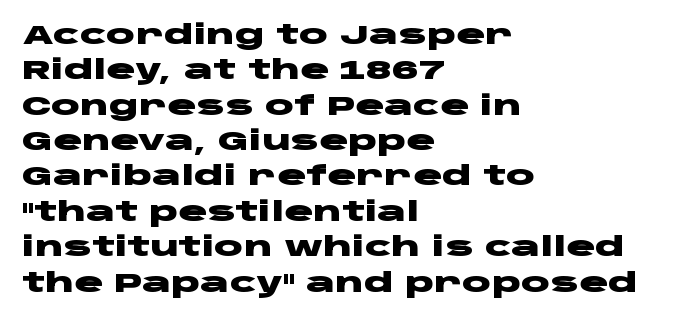
Q: Is the text bold? A: Yes.
Q: Is the text italic (slanted)? A: No, it is upright.
Q: Is the text underlined? A: No.
Q: How is the paragraph aligned? A: Left-aligned.
Q: Is the spacing between letters normal or unusually wide? A: Normal.
Q: Is the spacing between lines tight, normal or loose? A: Normal.
